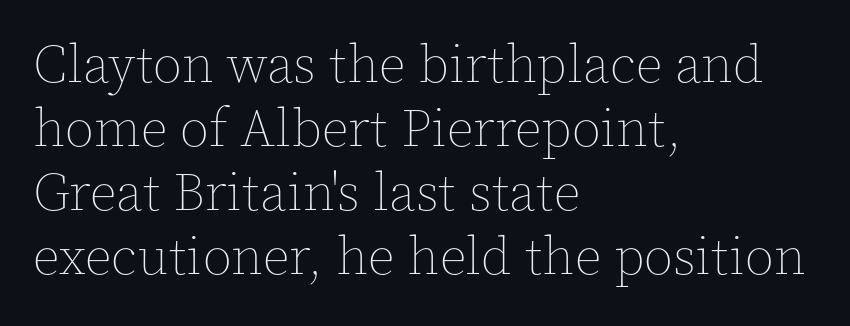
The image shows 53 px thin type, upright; set left-aligned, line spacing 1.21x, normal letter spacing, not underlined; a medium x-height.
